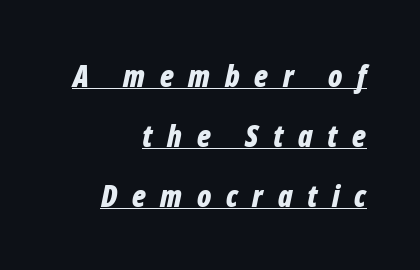
Q: Is the text bold? A: Yes.
Q: Is the text italic (slanted)? A: Yes, it leans right by about 12 degrees.
Q: Is the text underlined? A: Yes.
Q: How is the paragraph aligned? A: Right-aligned.
Q: Is the spacing between letters normal or unusually wide? A: Unusually wide.
Q: Is the spacing between lines tight, normal or loose? A: Loose.
Q: Width (condensed, normal, or wide)? A: Condensed.
Q: Stroke contrast? A: Low.
Q: x-height? A: Medium.
Q: Monospaced? A: No.
